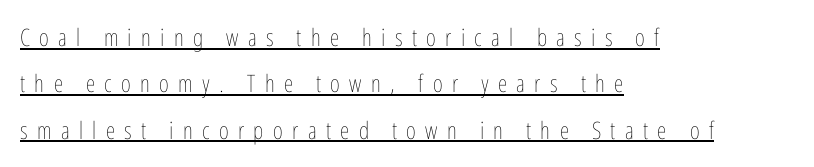
Q: Is the text bold? A: No.
Q: Is the text italic (slanted)? A: No, it is upright.
Q: Is the text underlined? A: Yes.
Q: How is the paragraph aligned? A: Left-aligned.
Q: Is the spacing between letters normal or unusually wide? A: Unusually wide.
Q: Is the spacing between lines tight, normal or loose? A: Loose.
